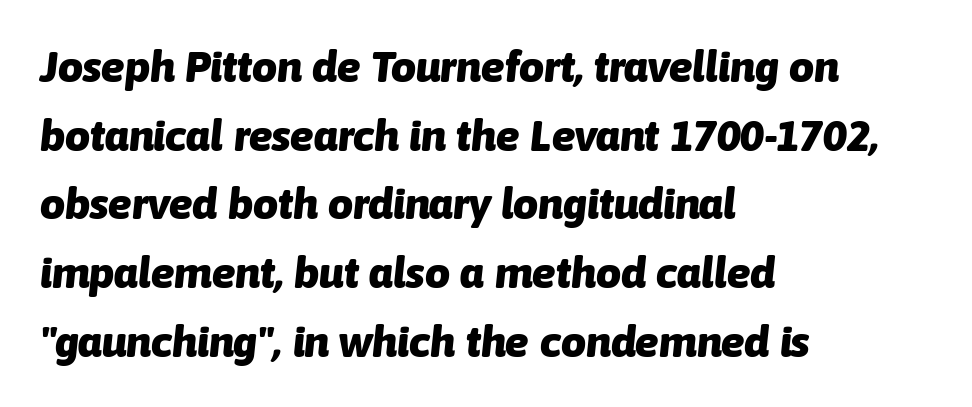
{"italic": "yes", "lean": "right", "slant_degrees": 6, "bold": "yes", "weight": "heavy", "width": "normal", "stroke_contrast": "low", "x_height": "medium", "monospaced": "no", "underline": "no", "align": "left", "line_spacing": "normal", "line_spacing_ratio": 1.56, "letter_spacing": "normal", "letter_spacing_em": 0.0, "glyph_px": 44}
